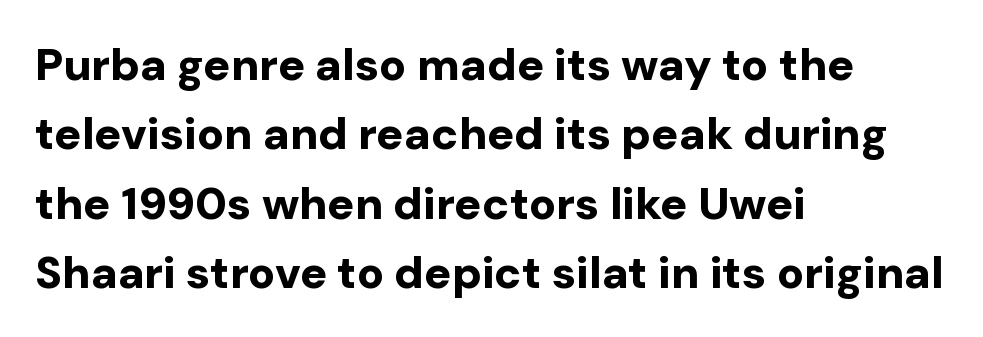
{"serif": "no", "italic": "no", "bold": "yes", "weight": "bold", "width": "normal", "stroke_contrast": "low", "x_height": "medium", "monospaced": "no", "underline": "no", "align": "left", "line_spacing": "normal", "line_spacing_ratio": 1.54, "letter_spacing": "normal", "letter_spacing_em": 0.0, "glyph_px": 45}
